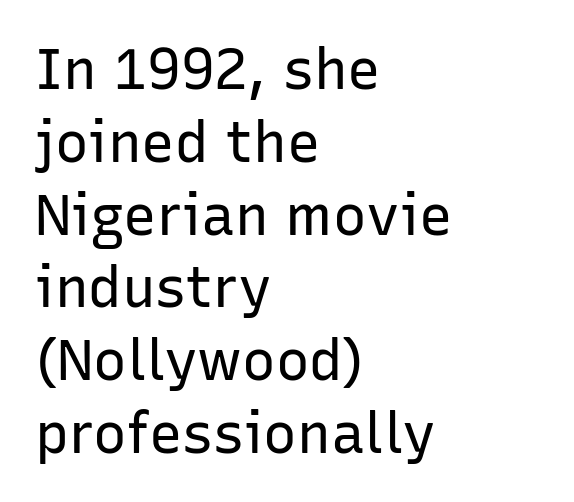
The gap between lines stays unmarked. Does the type have serifs? No, each stem ends abruptly. This sample uses plain, unmodified letter spacing. The rows are spaced the way most documents space them. Bold? No — there's no thickening of the strokes.
